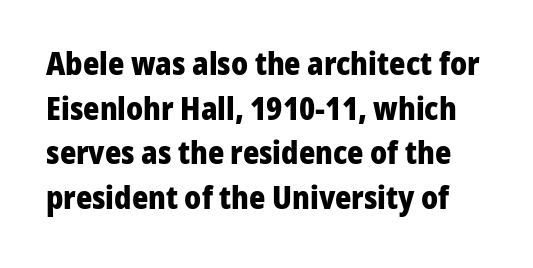
The image shows 31 px heavy sans-serif type, upright; set normal line spacing (1.44x), normal letter spacing, not underlined; low stroke contrast and a medium x-height.
